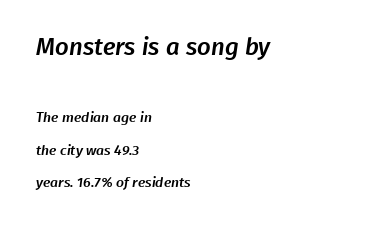
{"underline": "no", "align": "left", "line_spacing": "loose", "line_spacing_ratio": 2.33, "letter_spacing": "normal", "letter_spacing_em": 0.0, "larger_block": "first", "size_ratio": 1.71, "glyph_px": 24}
